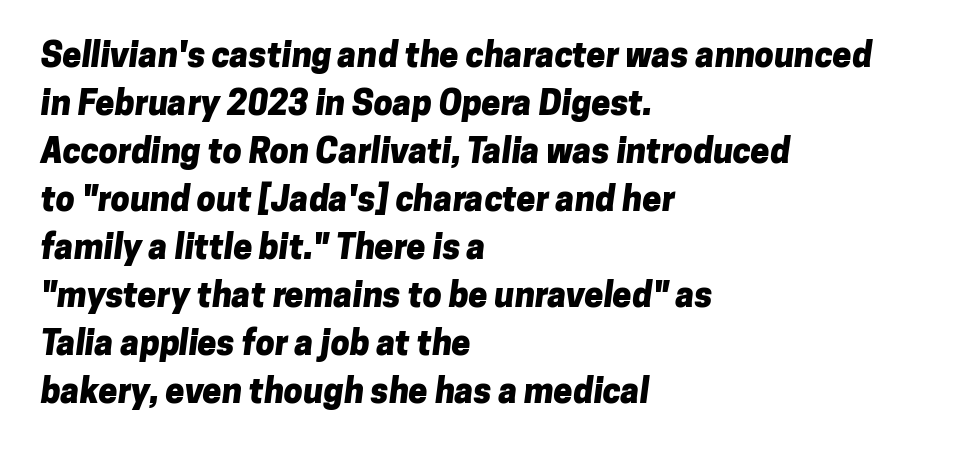
These lines carry a lot of weight — the face is fully bold. Rows of type keep a routine distance in the vertical direction. The face used here is proportionally spaced, like ordinary book or web type. Here the glyphs are tracked normally, forming tight word shapes. The glyphs are unaccompanied by any horizontal stroke below them.
